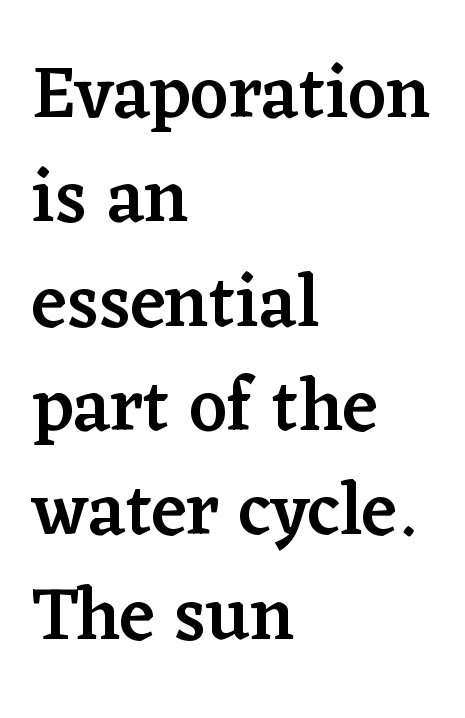
Q: Is the text bold? A: Semi-bold.
Q: Is the text italic (slanted)? A: No, it is upright.
Q: Is the typeface a serif or a sans-serif typeface? A: Serif.
Q: Is the text underlined? A: No.
Q: How is the paragraph aligned? A: Left-aligned.
Q: Is the spacing between letters normal or unusually wide? A: Normal.
Q: Is the spacing between lines tight, normal or loose? A: Normal.
Q: Width (condensed, normal, or wide)? A: Normal.
Q: Stroke contrast? A: Low.
Q: x-height? A: Medium.
Q: Monospaced? A: No.
